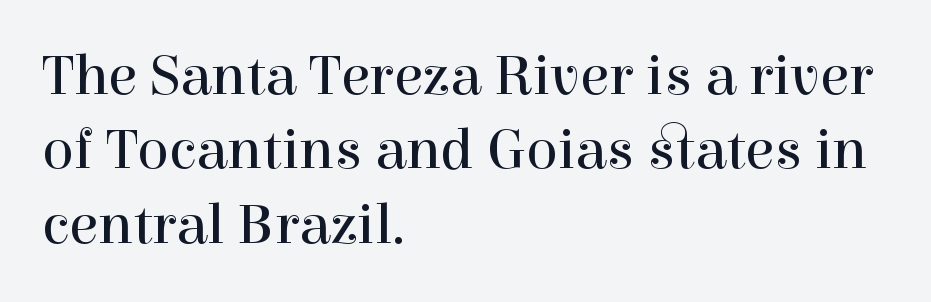
Q: Is the text bold? A: No.
Q: Is the text italic (slanted)? A: No, it is upright.
Q: Is the typeface a serif or a sans-serif typeface? A: Serif.
Q: Is the text underlined? A: No.
Q: How is the paragraph aligned? A: Left-aligned.
Q: Is the spacing between letters normal or unusually wide? A: Normal.
Q: Is the spacing between lines tight, normal or loose? A: Normal.
Q: Width (condensed, normal, or wide)? A: Normal.
Q: x-height? A: Medium.
Q: Monospaced? A: No.
